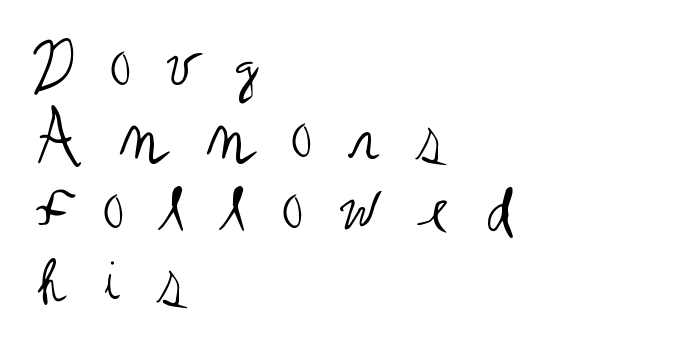
Q: Is the text bold? A: No.
Q: Is the typeface a serif or a sans-serif typeface? A: Sans-serif.
Q: Is the text underlined? A: No.
Q: How is the paragraph aligned? A: Left-aligned.
Q: Is the spacing between letters normal or unusually wide? A: Unusually wide.
Q: Is the spacing between lines tight, normal or loose? A: Tight.
Q: Width (condensed, normal, or wide)? A: Condensed.
Q: Stroke contrast? A: Medium.
Q: x-height? A: Large.
Q: Monospaced? A: No.
